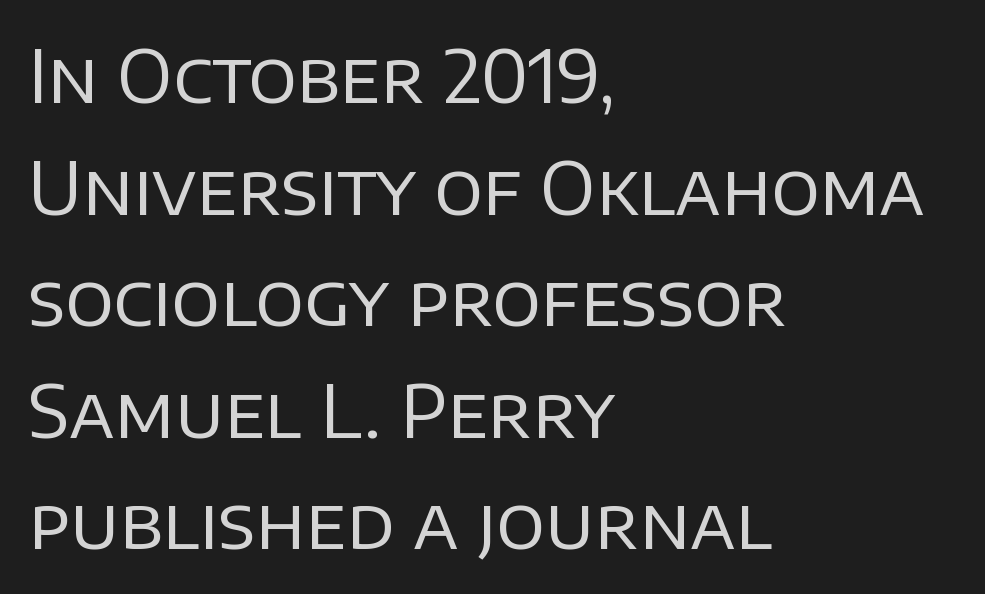
Q: Is the text bold? A: No.
Q: Is the text italic (slanted)? A: No, it is upright.
Q: Is the typeface a serif or a sans-serif typeface? A: Sans-serif.
Q: Is the text underlined? A: No.
Q: How is the paragraph aligned? A: Left-aligned.
Q: Is the spacing between letters normal or unusually wide? A: Normal.
Q: Is the spacing between lines tight, normal or loose? A: Normal.
Q: Width (condensed, normal, or wide)? A: Normal.
Q: Stroke contrast? A: Low.
Q: x-height? A: Large.
Q: Monospaced? A: No.
